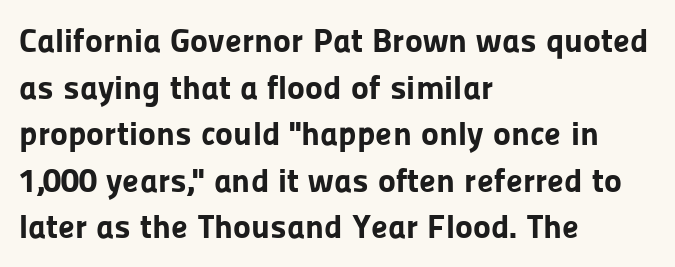
The image shows 34 px bold sans-serif type, upright; set left-aligned, normal line spacing (1.37x), normal letter spacing, not underlined; low stroke contrast and a medium x-height.
